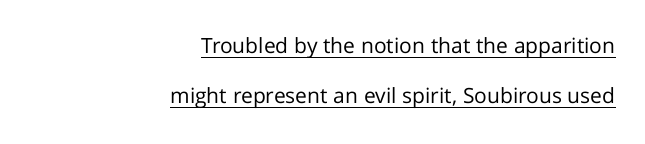
A quiet, ordinary-to-light weight characterises the typeface. A baseline rule has been typeset under these characters. Ordinary non-slanted type is in use. Horizontal bands of white between lines are thick stripes. Standard letterfit; no display-style spreading of the glyphs. Teacher's note: observe the even right margin — that is flush-right alignment.
